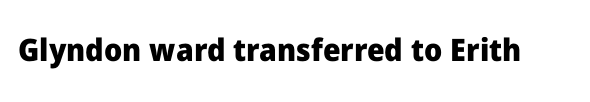
The image shows 31 px heavy sans-serif type, upright; set normal letter spacing, not underlined; low stroke contrast and a medium x-height.
